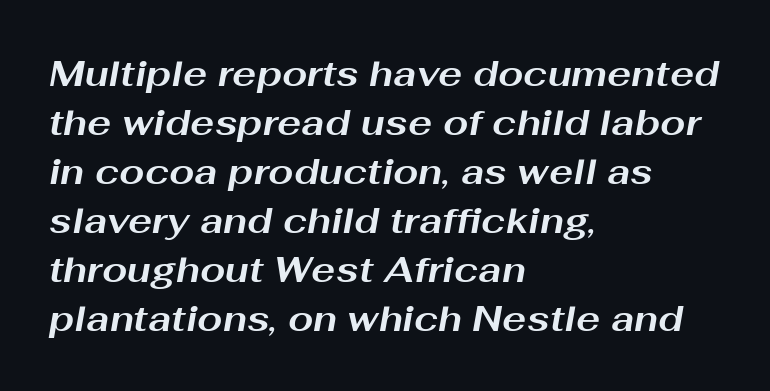
{"italic": "yes", "lean": "right", "slant_degrees": 10, "bold": "yes", "weight": "bold", "width": "wide", "stroke_contrast": "medium", "x_height": "medium", "monospaced": "no", "underline": "no", "align": "left", "line_spacing": "normal", "line_spacing_ratio": 1.36, "letter_spacing": "normal", "letter_spacing_em": 0.0, "glyph_px": 36}
